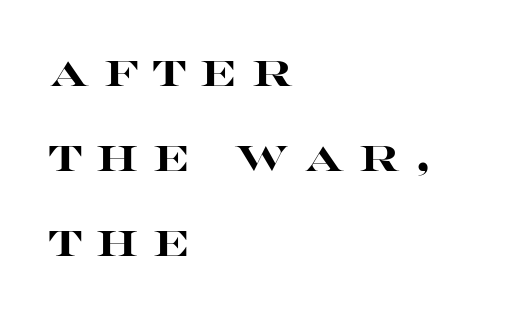
Q: Is the text bold? A: Yes.
Q: Is the text italic (slanted)? A: No, it is upright.
Q: Is the typeface a serif or a sans-serif typeface? A: Serif.
Q: Is the text underlined? A: No.
Q: How is the paragraph aligned? A: Left-aligned.
Q: Is the spacing between letters normal or unusually wide? A: Unusually wide.
Q: Is the spacing between lines tight, normal or loose? A: Loose.
Q: Width (condensed, normal, or wide)? A: Wide.
Q: Stroke contrast? A: High.
Q: x-height? A: Large.
Q: Monospaced? A: No.
